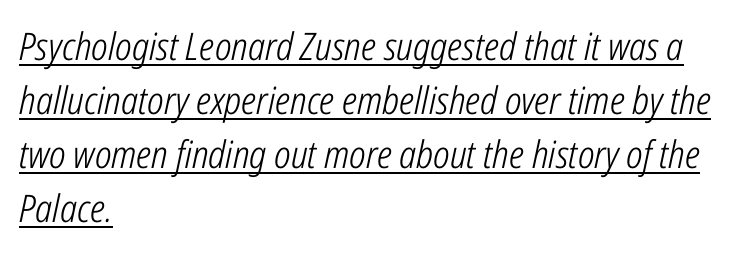
The image shows 38 px light, condensed type, italic (leaning right); set left-aligned, normal line spacing (1.42x), normal letter spacing, underlined; low stroke contrast and a medium x-height.
